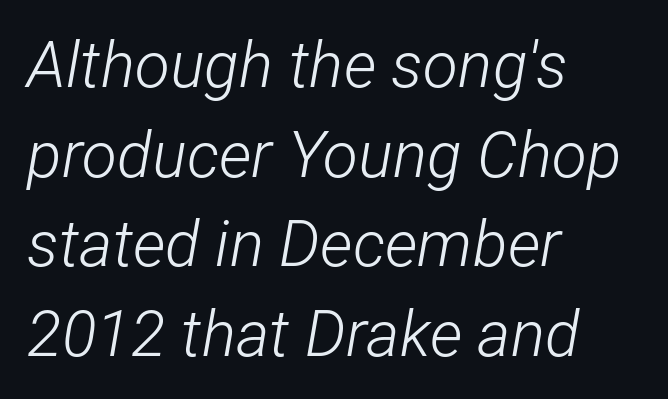
{"italic": "yes", "lean": "right", "slant_degrees": 12, "bold": "no", "weight": "light", "width": "condensed", "stroke_contrast": "low", "x_height": "medium", "monospaced": "no", "underline": "no", "align": "left", "line_spacing": "normal", "line_spacing_ratio": 1.4, "letter_spacing": "normal", "letter_spacing_em": 0.0, "glyph_px": 64}
